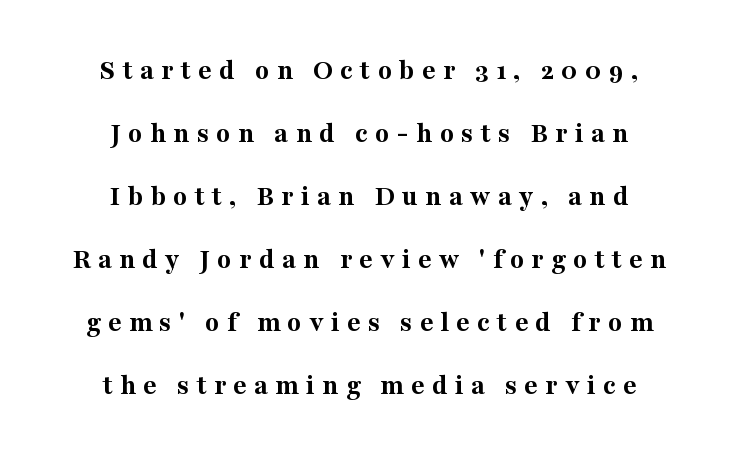
The image shows 29 px bold serif type, upright; set centered, loose line spacing (2.17x), unusually wide letter spacing (+0.25 em), not underlined; medium stroke contrast and a medium x-height.
